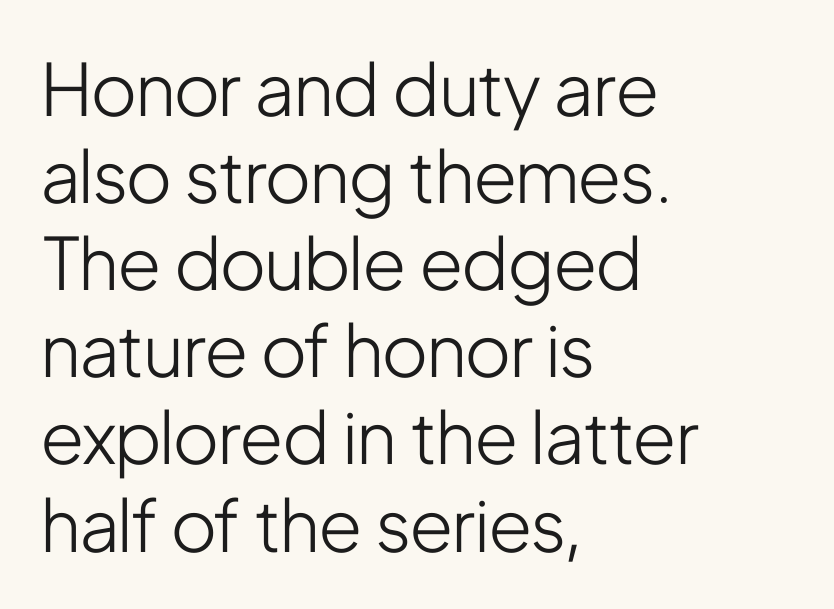
The image shows 72 px light, condensed sans-serif type, upright; set left-aligned, line spacing 1.21x, normal letter spacing, not underlined; low stroke contrast and a medium x-height.
